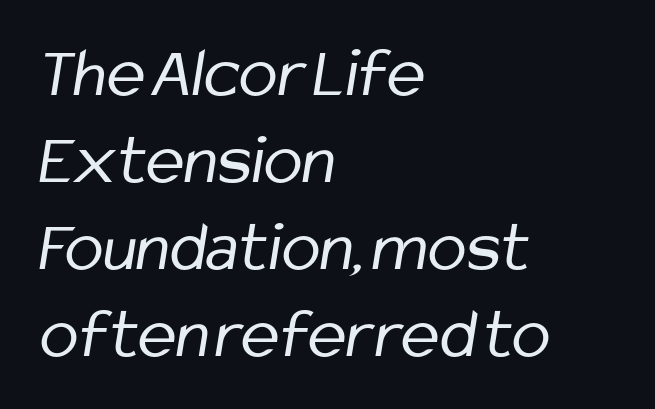
Q: Is the text bold? A: No.
Q: Is the typeface a serif or a sans-serif typeface? A: Sans-serif.
Q: Is the text underlined? A: No.
Q: How is the paragraph aligned? A: Left-aligned.
Q: Is the spacing between letters normal or unusually wide? A: Normal.
Q: Width (condensed, normal, or wide)? A: Condensed.
Q: Stroke contrast? A: Low.
Q: x-height? A: Medium.
Q: Monospaced? A: No.
